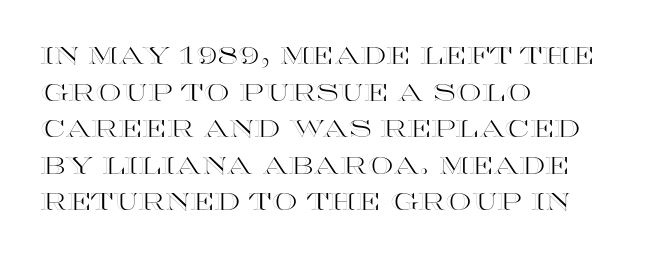
{"italic": "no", "underline": "no", "align": "left", "line_spacing": "normal", "line_spacing_ratio": 1.59, "letter_spacing": "normal", "letter_spacing_em": 0.0, "glyph_px": 23}
